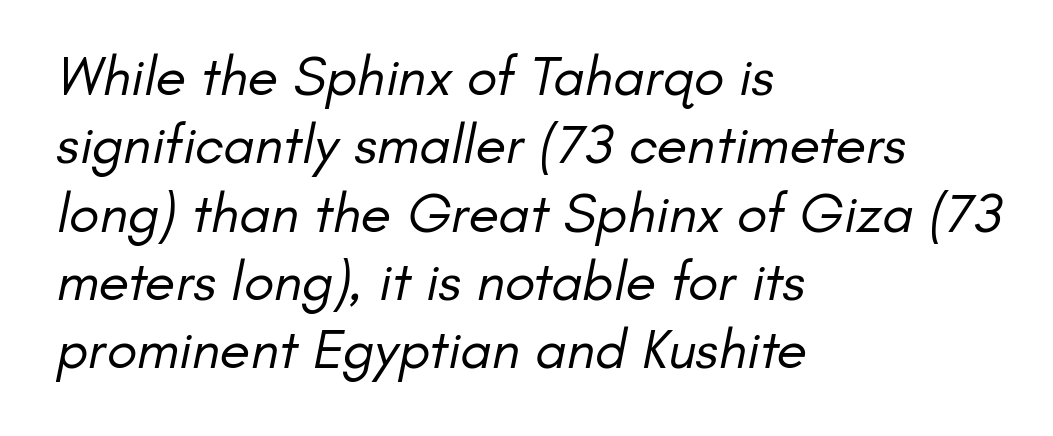
This sample uses plain, unmodified letter spacing. No letter is thick-stroked: the sample isn't bold. Is this a sans? Yes — the strokes have no serifs. Honestly, there is no underline to notice here at all. The paragraph has a hard left edge and a soft right edge.
